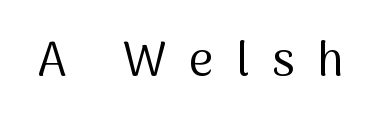
Proportional: the letters do not fall into vertical columns. The font's upright variant was chosen for this text. Regarding serifs, this sample does without them. No heavy texture on the line: the type isn't bold.
